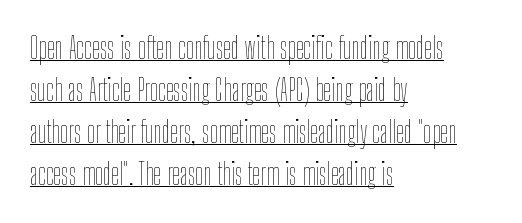
The image shows 29 px thin, condensed type, upright; set left-aligned, normal line spacing (1.45x), normal letter spacing, underlined; low stroke contrast and a medium x-height.
